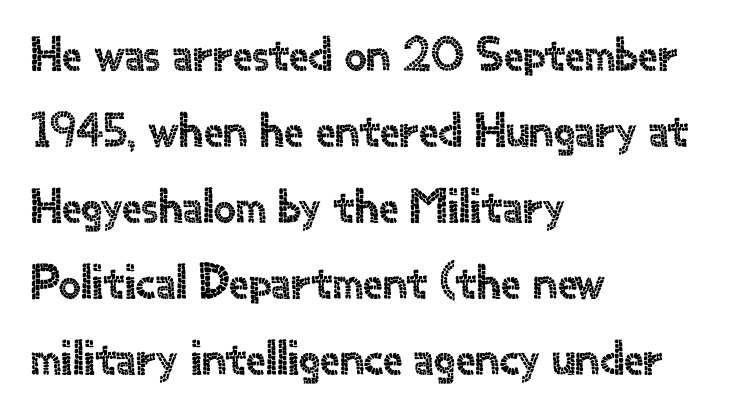
Glyph-to-glyph distance matches everyday printed text. The compositor pushed each line to the left boundary. Classification — sans serif. Nope, not italic — everything's standing straight. Here the designer chose a conventional face with non-uniform glyph widths.
